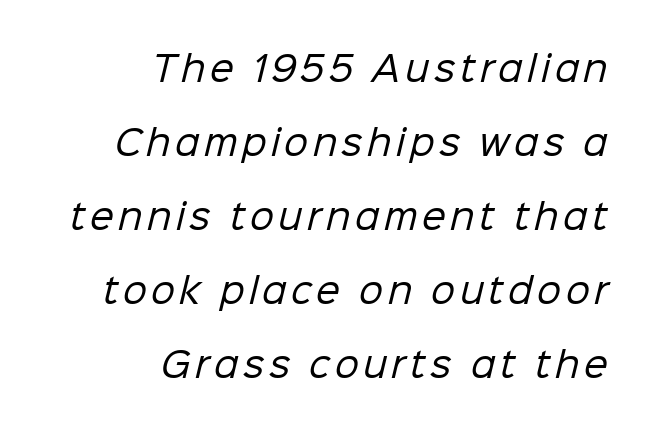
The image shows 34 px regular-weight sans-serif type; set right-aligned, loose line spacing (2.18x), not underlined; low stroke contrast and a medium x-height.
